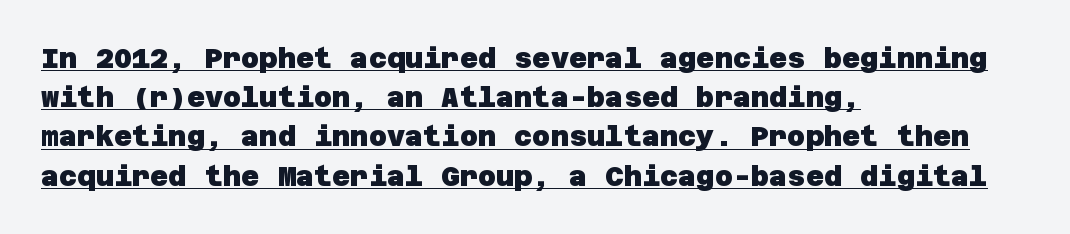
The image shows 28 px heavy sans-serif type; set left-aligned, normal line spacing (1.4x), normal letter spacing, underlined; low stroke contrast and a large x-height.
